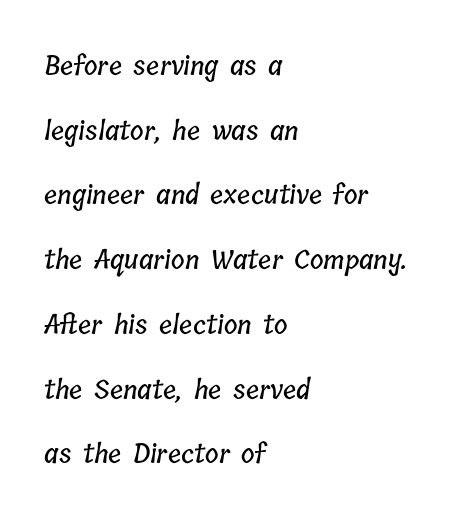
The image shows 26 px text type; set left-aligned, loose line spacing (2.49x), normal letter spacing, not underlined.
